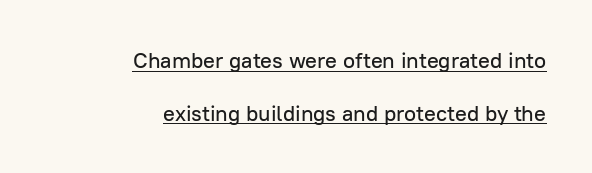
This rendering leaves character spacing at its baseline value. Is the block centered? No — it sits flush against the right margin. Horizontal bands of white between lines are thick stripes. Rendered with straight, roman letterforms.
